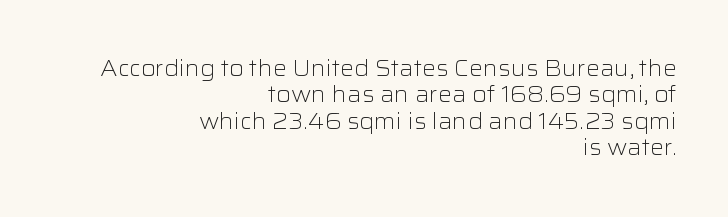
Q: Is the text bold? A: No.
Q: Is the text italic (slanted)? A: No, it is upright.
Q: Is the text underlined? A: No.
Q: How is the paragraph aligned? A: Right-aligned.
Q: Is the spacing between letters normal or unusually wide? A: Normal.
